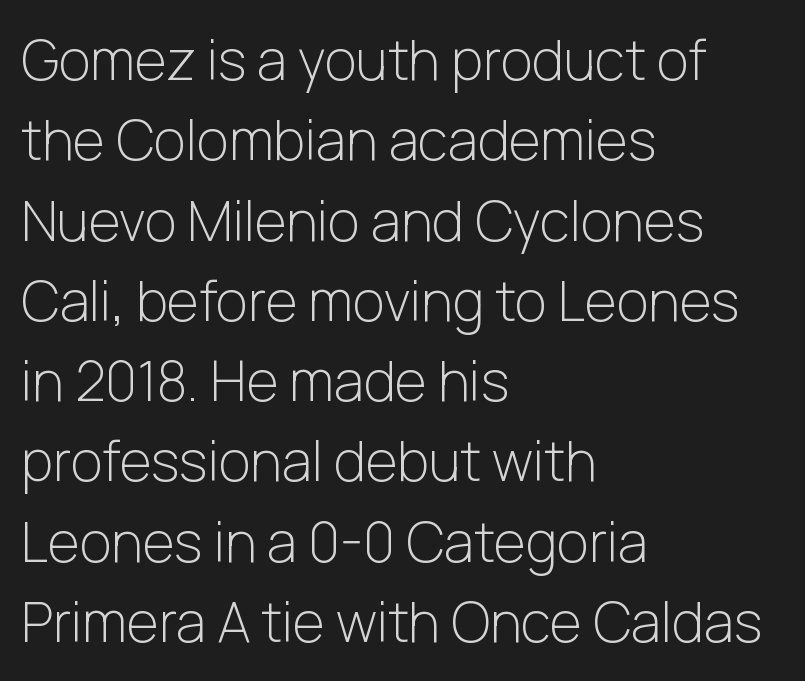
The image shows 55 px light sans-serif type, upright; set left-aligned, normal line spacing (1.46x), normal letter spacing, not underlined; low stroke contrast and a medium x-height.
